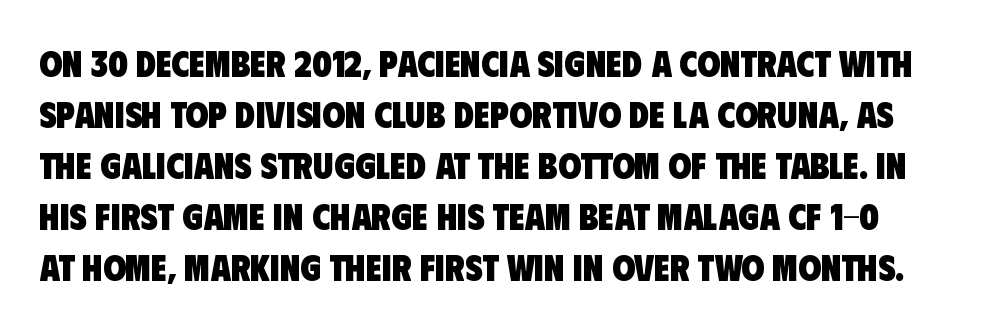
{"serif": "no", "bold": "yes", "weight": "heavy", "width": "condensed", "stroke_contrast": "low", "x_height": "large", "monospaced": "no", "underline": "no", "line_spacing": "normal", "line_spacing_ratio": 1.38, "letter_spacing": "normal", "letter_spacing_em": 0.0, "glyph_px": 37}
